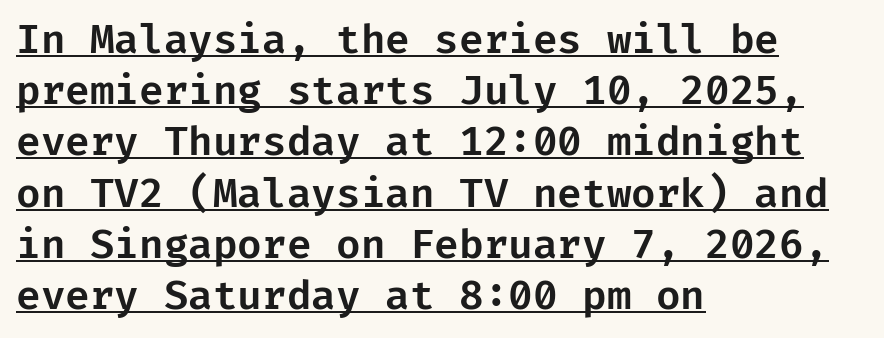
Nope, no serifs anywhere on these letters. What's the leading like? Ordinary, nothing unusual. Does the lettering tilt? It doesn't — this is upright. Look at the tracking — it's just the regular setting, nothing added. Notice how a bar underscores the lettering throughout. Line beginnings align vertically; line endings do not.
